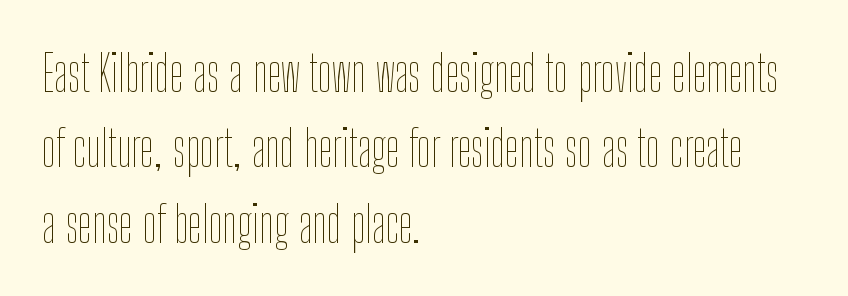
The rendering uses natural spacing where letterforms have individual widths. The line texture is even and compact thanks to regular tracking. This rendering uses left alignment, leaving the right contour irregular. The designer left line spacing at the default. These glyphs show unthickened strokes, regular width or finer.
